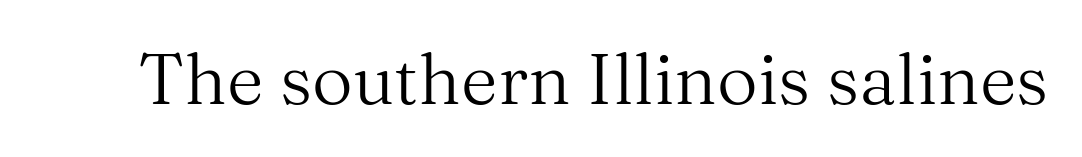
Q: Is the text bold? A: No.
Q: Is the text italic (slanted)? A: No, it is upright.
Q: Is the typeface a serif or a sans-serif typeface? A: Serif.
Q: Is the text underlined? A: No.
Q: Is the spacing between letters normal or unusually wide? A: Normal.
Q: Width (condensed, normal, or wide)? A: Normal.
Q: Stroke contrast? A: Medium.
Q: x-height? A: Medium.
Q: Monospaced? A: No.
